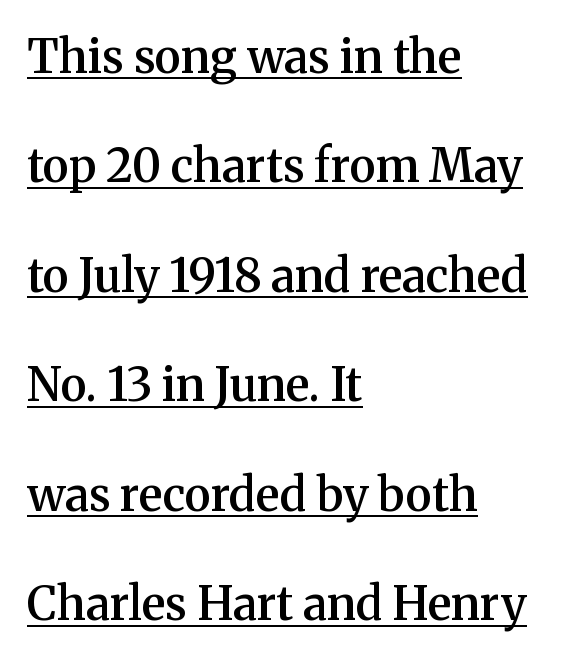
Leading: increased. Look at the bottom of the vertical strokes: they flare into serifs here. The font's upright variant was chosen for this text. The letters advance in unequal steps, a hallmark of proportional type. All the whitespace from short lines collects on the right. A continuous stroke trails under the words, as in a hyperlink.
